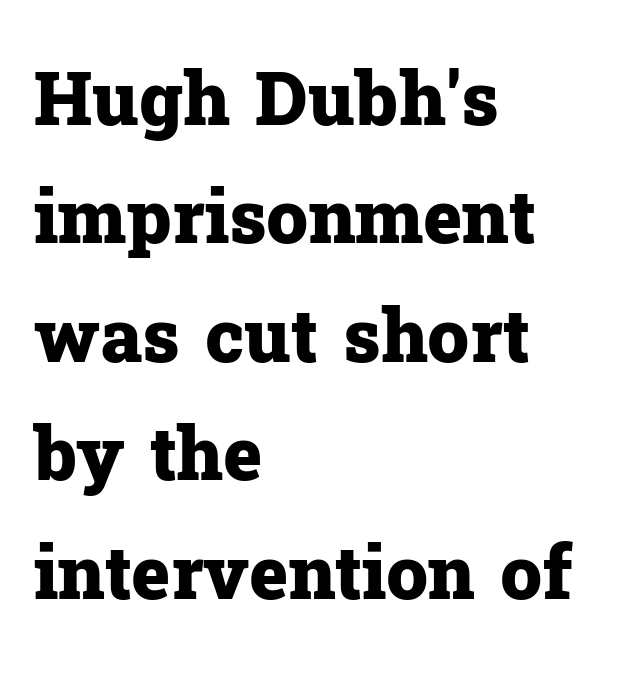
{"serif": "yes", "italic": "no", "bold": "yes", "weight": "heavy", "width": "normal", "stroke_contrast": "low", "x_height": "medium", "monospaced": "no", "underline": "no", "align": "left", "line_spacing": "normal", "line_spacing_ratio": 1.6, "letter_spacing": "normal", "letter_spacing_em": 0.0, "glyph_px": 74}
